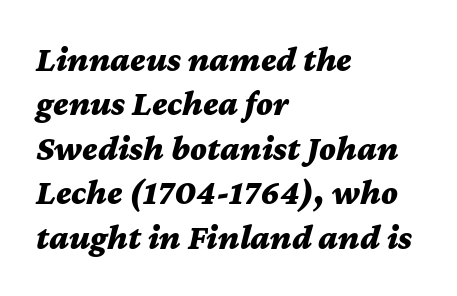
Q: Is the text bold? A: Yes.
Q: Is the text italic (slanted)? A: Yes, it leans right by about 12 degrees.
Q: Is the text underlined? A: No.
Q: How is the paragraph aligned? A: Left-aligned.
Q: Is the spacing between letters normal or unusually wide? A: Normal.
Q: Is the spacing between lines tight, normal or loose? A: Normal.
Q: Width (condensed, normal, or wide)? A: Wide.
Q: Stroke contrast? A: Medium.
Q: x-height? A: Medium.
Q: Monospaced? A: No.
